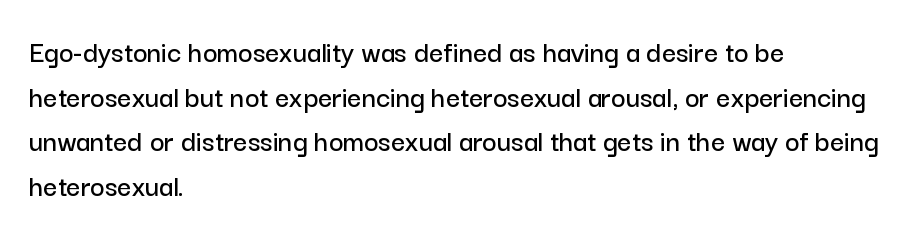
Q: Is the text italic (slanted)? A: No, it is upright.
Q: Is the typeface a serif or a sans-serif typeface? A: Sans-serif.
Q: Is the text underlined? A: No.
Q: How is the paragraph aligned? A: Left-aligned.
Q: Is the spacing between letters normal or unusually wide? A: Normal.
Q: Is the spacing between lines tight, normal or loose? A: Normal.
Q: Width (condensed, normal, or wide)? A: Normal.
Q: Stroke contrast? A: Low.
Q: x-height? A: Medium.
Q: Monospaced? A: No.
